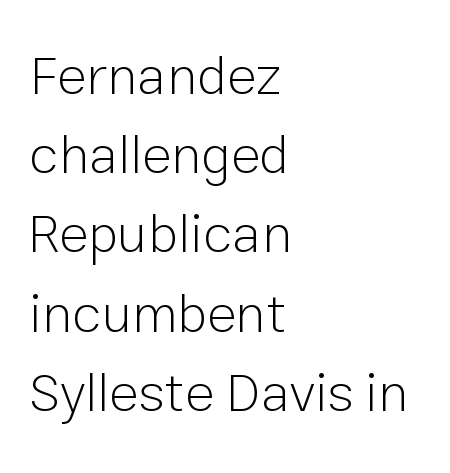
{"serif": "no", "italic": "no", "bold": "no", "weight": "light", "width": "normal", "stroke_contrast": "low", "x_height": "medium", "monospaced": "no", "underline": "no", "align": "left", "line_spacing": "normal", "line_spacing_ratio": 1.44, "letter_spacing": "normal", "letter_spacing_em": 0.0, "glyph_px": 55}
